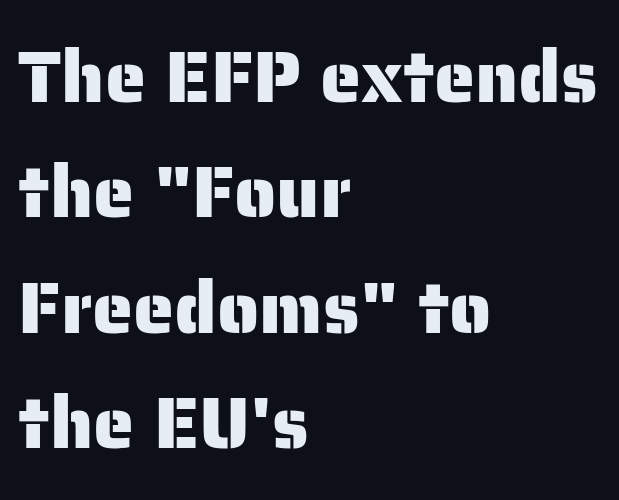
This is roman type, the default non-slanted kind. This is sans-serif lettering, the kind often seen on screens and signage. The line-height multiplier appears to be the usual default. These lines are rendered in a variable-pitch font. How are the letters spaced? Ordinarily, with no added tracking. Reading down the block, your eye returns to a fixed left position each line.
